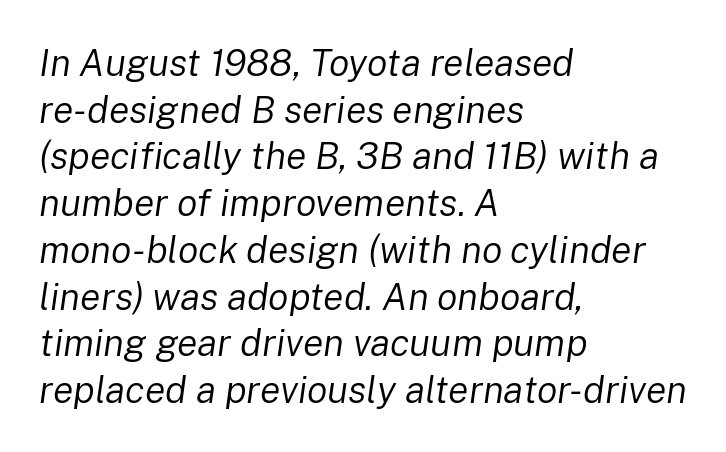
{"italic": "yes", "lean": "right", "slant_degrees": 8, "bold": "no", "weight": "regular", "width": "normal", "stroke_contrast": "low", "x_height": "medium", "monospaced": "no", "underline": "no", "align": "left", "line_spacing_ratio": 1.23, "letter_spacing": "normal", "letter_spacing_em": 0.0, "glyph_px": 38}
